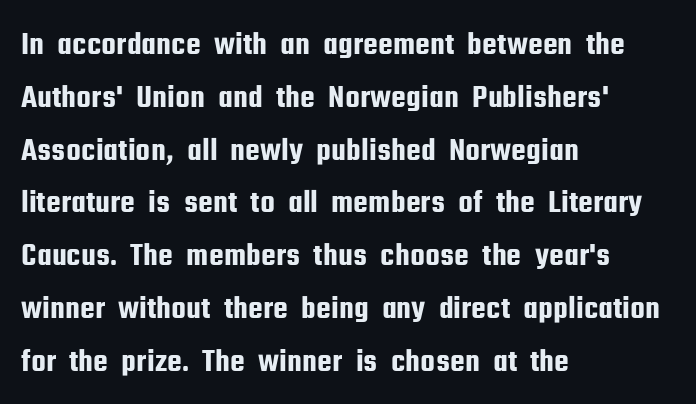
{"serif": "no", "italic": "no", "width": "condensed", "stroke_contrast": "low", "x_height": "medium", "monospaced": "no", "underline": "no", "align": "left", "line_spacing": "normal", "line_spacing_ratio": 1.6, "letter_spacing": "normal", "letter_spacing_em": 0.0, "glyph_px": 33}
